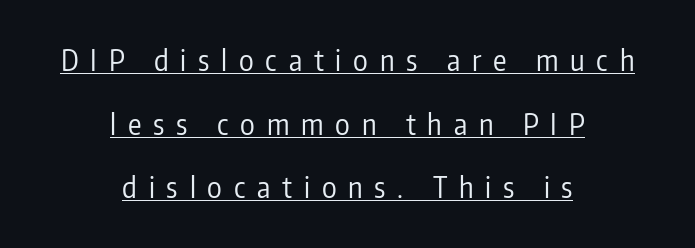
Airy leading. Character widths vary here, with narrow letters taking less room than wide ones. To sum up the face: it is a sans, with no serifs. Looks like someone drew a line under every word here.
